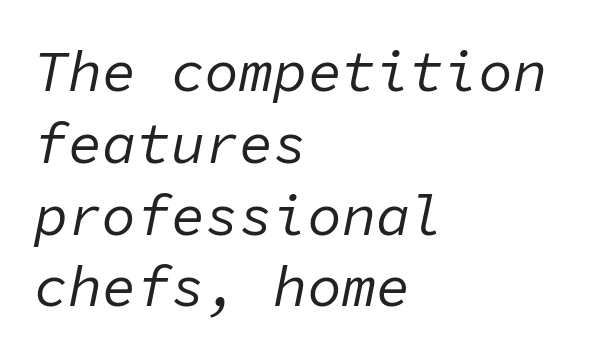
{"italic": "yes", "lean": "right", "slant_degrees": 11, "bold": "no", "weight": "regular", "width": "normal", "stroke_contrast": "low", "x_height": "medium", "monospaced": "yes", "underline": "no", "align": "left", "line_spacing": "normal", "line_spacing_ratio": 1.26, "letter_spacing": "normal", "letter_spacing_em": 0.0, "glyph_px": 57}
